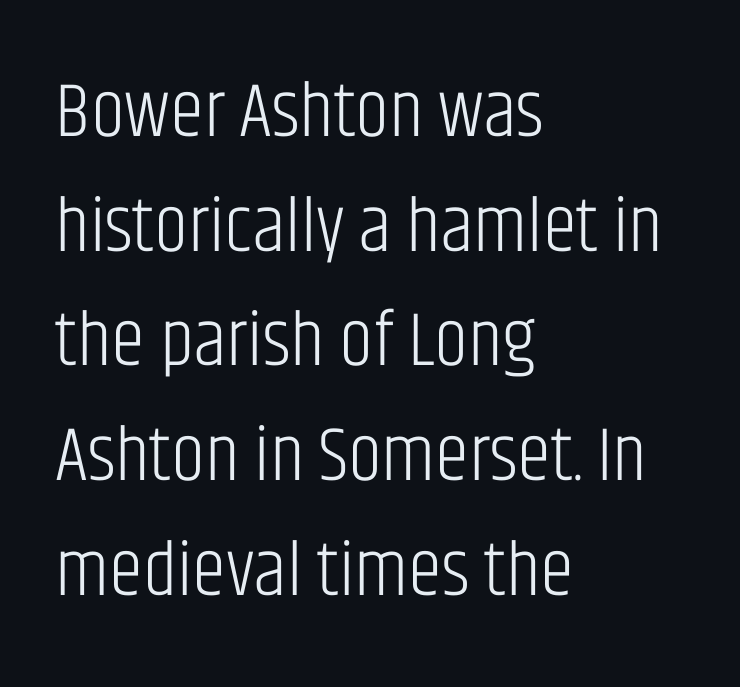
Q: Is the text bold? A: No.
Q: Is the text italic (slanted)? A: No, it is upright.
Q: Is the typeface a serif or a sans-serif typeface? A: Sans-serif.
Q: Is the text underlined? A: No.
Q: How is the paragraph aligned? A: Left-aligned.
Q: Is the spacing between letters normal or unusually wide? A: Normal.
Q: Is the spacing between lines tight, normal or loose? A: Normal.
Q: Width (condensed, normal, or wide)? A: Condensed.
Q: Stroke contrast? A: Low.
Q: x-height? A: Large.
Q: Monospaced? A: No.
